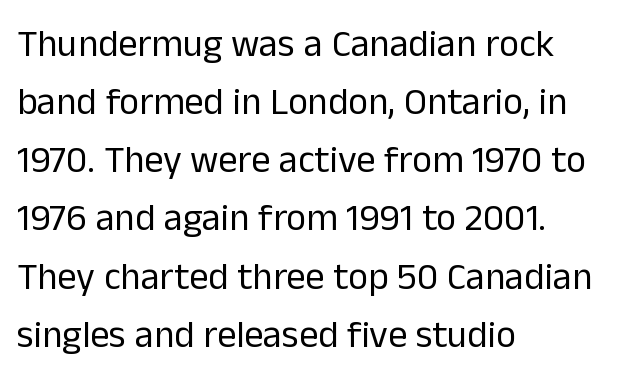
Q: Is the text bold? A: No.
Q: Is the text italic (slanted)? A: No, it is upright.
Q: Is the typeface a serif or a sans-serif typeface? A: Sans-serif.
Q: Is the text underlined? A: No.
Q: How is the paragraph aligned? A: Left-aligned.
Q: Is the spacing between letters normal or unusually wide? A: Normal.
Q: Is the spacing between lines tight, normal or loose? A: Normal.
Q: Width (condensed, normal, or wide)? A: Normal.
Q: Stroke contrast? A: Low.
Q: x-height? A: Medium.
Q: Monospaced? A: No.
